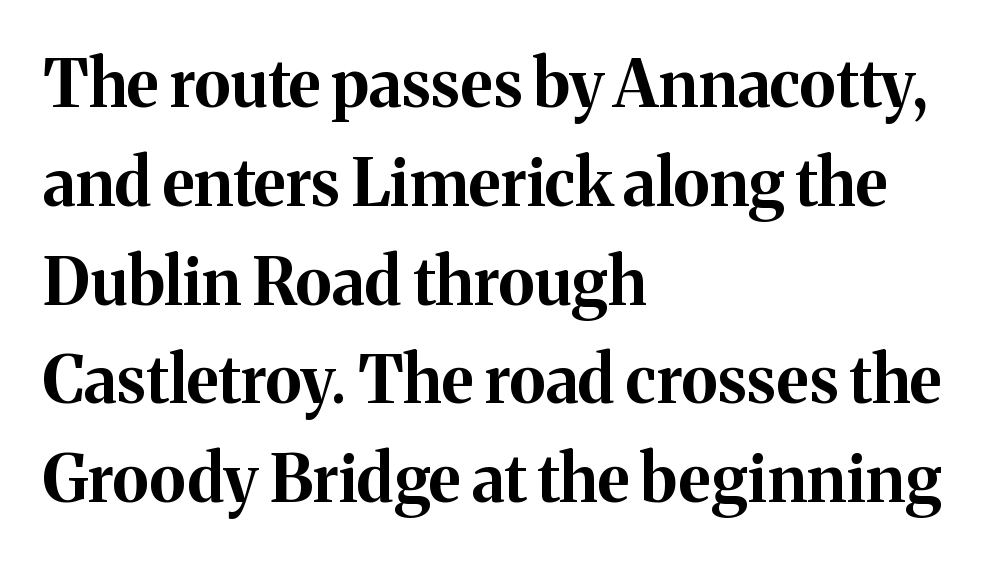
Descenders hang freely into open space. Students, observe: this is what conventionally led text looks like. I'd describe the lettering as bold — thick and assertive. When letters stand straight like this, we call the style roman or upright. Line starts are locked; line ends wander.
